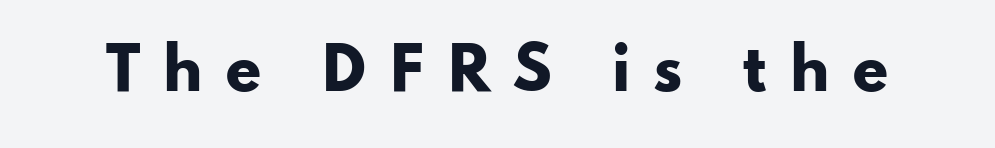
The image shows 58 px heavy, wide sans-serif type, upright; set unusually wide letter spacing (+0.37 em), not underlined; low stroke contrast and a small x-height.
